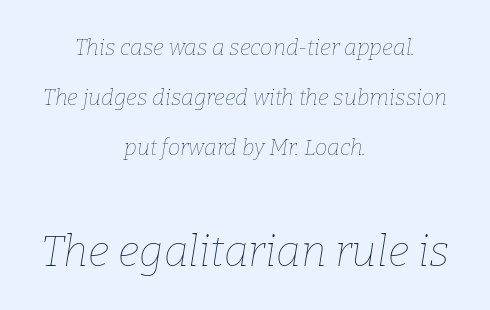
The image shows 43 px thin type, italic (leaning right); set centered, loose line spacing (2.28x), normal letter spacing, not underlined; the second (bottom) block is 1.95x larger; low stroke contrast and a medium x-height.
